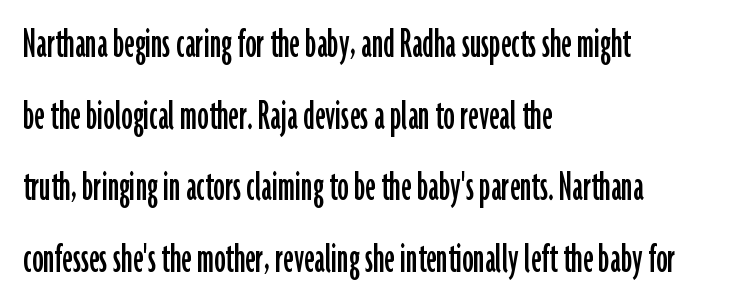
The image shows 45 px condensed sans-serif type, upright; set left-aligned, normal line spacing (1.59x), normal letter spacing, not underlined; low stroke contrast and a medium x-height.
